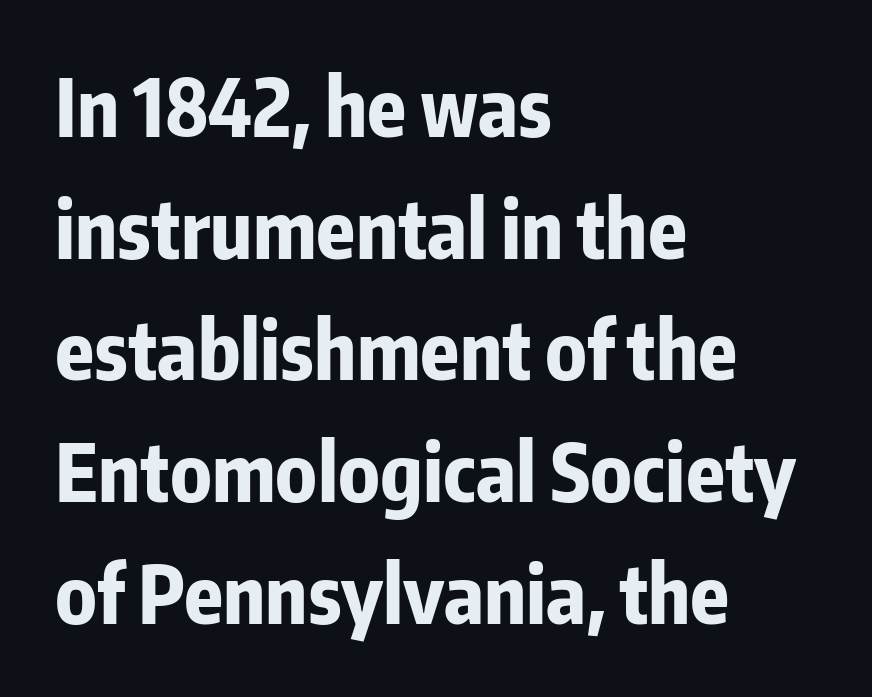
Q: Is the text bold? A: Yes.
Q: Is the text italic (slanted)? A: No, it is upright.
Q: Is the typeface a serif or a sans-serif typeface? A: Sans-serif.
Q: Is the text underlined? A: No.
Q: How is the paragraph aligned? A: Left-aligned.
Q: Is the spacing between letters normal or unusually wide? A: Normal.
Q: Is the spacing between lines tight, normal or loose? A: Normal.
Q: Width (condensed, normal, or wide)? A: Condensed.
Q: Stroke contrast? A: Low.
Q: x-height? A: Medium.
Q: Monospaced? A: No.
